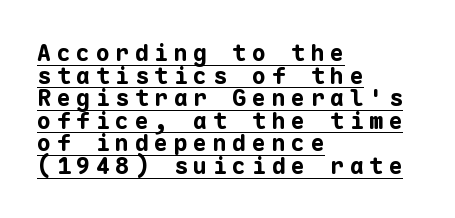
The image shows 23 px bold type, upright; set left-aligned, tight line spacing (0.98x), unusually wide letter spacing (+0.25 em), underlined.
